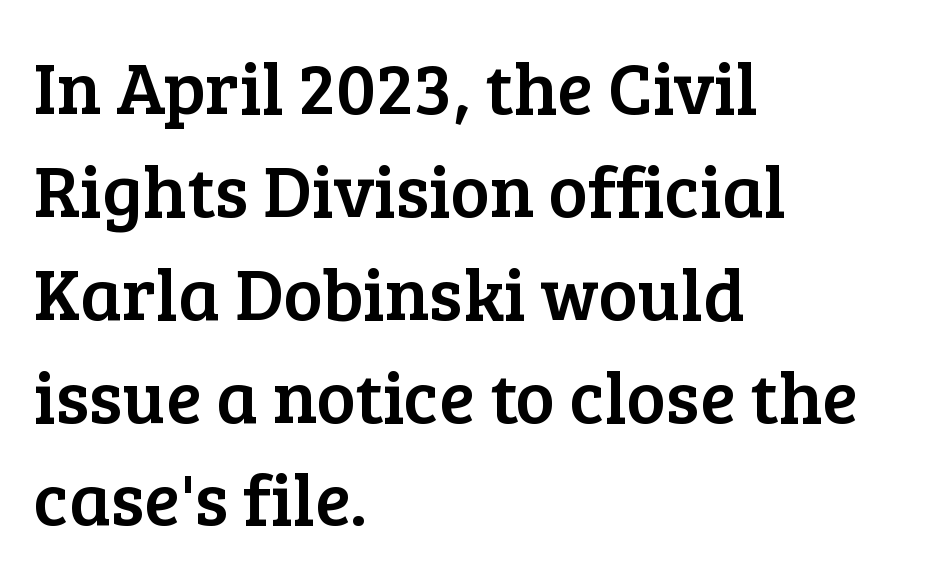
Q: Is the text italic (slanted)? A: No, it is upright.
Q: Is the typeface a serif or a sans-serif typeface? A: Serif.
Q: Is the text underlined? A: No.
Q: How is the paragraph aligned? A: Left-aligned.
Q: Is the spacing between letters normal or unusually wide? A: Normal.
Q: Is the spacing between lines tight, normal or loose? A: Normal.
Q: Width (condensed, normal, or wide)? A: Normal.
Q: Stroke contrast? A: Low.
Q: x-height? A: Medium.
Q: Monospaced? A: No.
